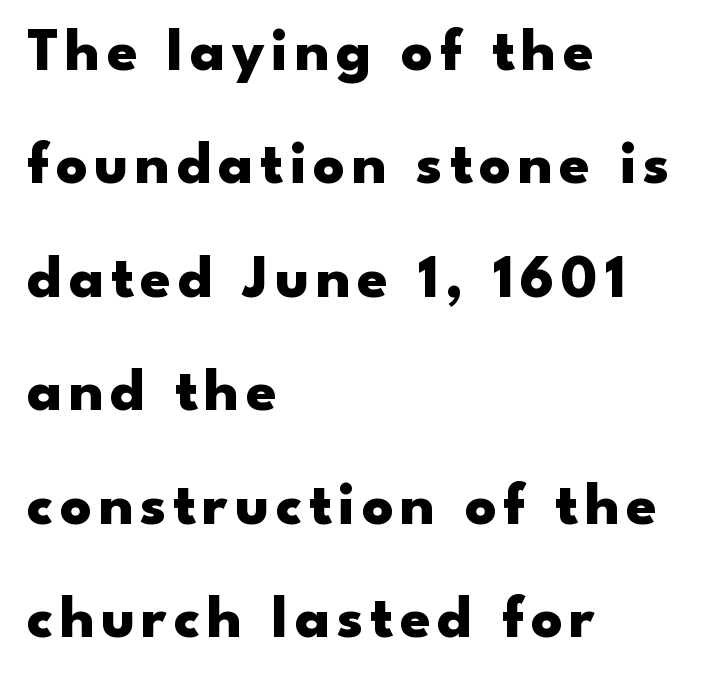
Q: Is the text bold? A: Yes.
Q: Is the text italic (slanted)? A: No, it is upright.
Q: Is the typeface a serif or a sans-serif typeface? A: Sans-serif.
Q: Is the text underlined? A: No.
Q: How is the paragraph aligned? A: Left-aligned.
Q: Width (condensed, normal, or wide)? A: Wide.
Q: Stroke contrast? A: Low.
Q: x-height? A: Small.
Q: Monospaced? A: No.
